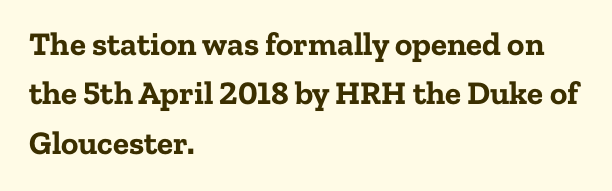
{"serif": "yes", "italic": "no", "bold": "yes", "weight": "bold", "width": "normal", "stroke_contrast": "low", "x_height": "medium", "monospaced": "no", "underline": "no", "align": "left", "line_spacing": "normal", "line_spacing_ratio": 1.5, "letter_spacing": "normal", "letter_spacing_em": 0.0, "glyph_px": 33}
